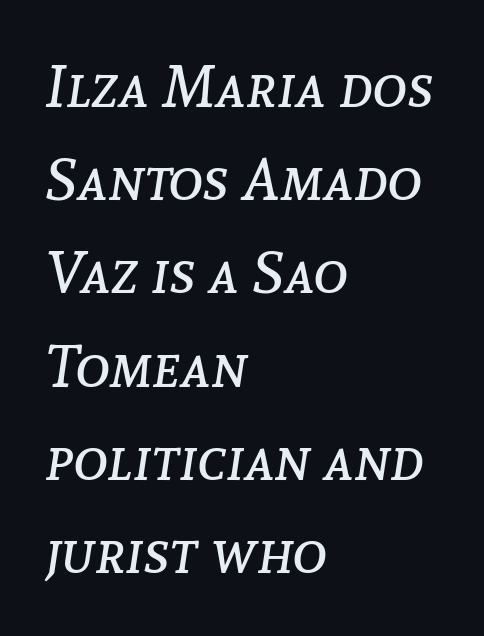
Q: Is the text bold? A: No.
Q: Is the text italic (slanted)? A: Yes, it leans right by about 8 degrees.
Q: Is the text underlined? A: No.
Q: How is the paragraph aligned? A: Left-aligned.
Q: Is the spacing between letters normal or unusually wide? A: Normal.
Q: Is the spacing between lines tight, normal or loose? A: Normal.
Q: Width (condensed, normal, or wide)? A: Normal.
Q: Stroke contrast? A: Low.
Q: x-height? A: Medium.
Q: Monospaced? A: No.
